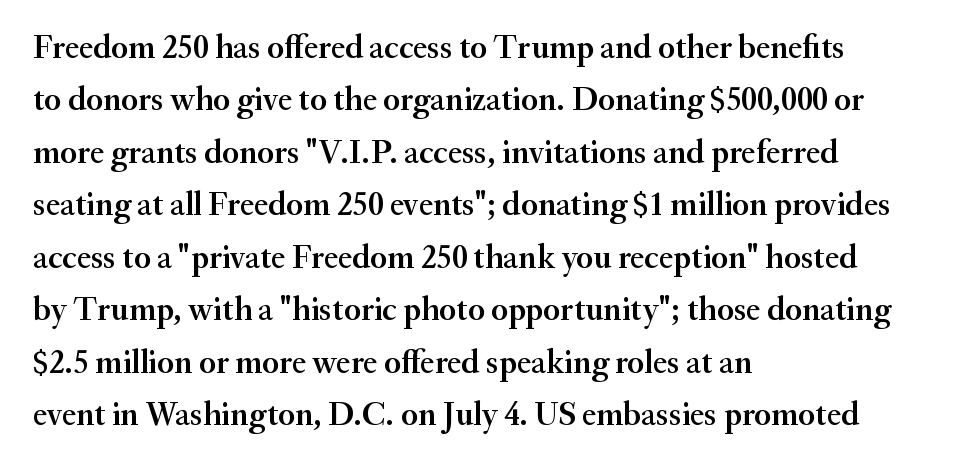
Q: Is the text bold? A: Semi-bold.
Q: Is the text italic (slanted)? A: No, it is upright.
Q: Is the typeface a serif or a sans-serif typeface? A: Serif.
Q: Is the text underlined? A: No.
Q: How is the paragraph aligned? A: Left-aligned.
Q: Is the spacing between letters normal or unusually wide? A: Normal.
Q: Is the spacing between lines tight, normal or loose? A: Normal.
Q: Width (condensed, normal, or wide)? A: Normal.
Q: Stroke contrast? A: Medium.
Q: x-height? A: Small.
Q: Monospaced? A: No.
